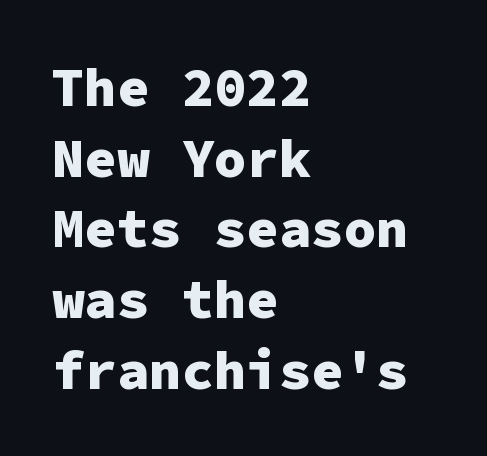
The horizontal fit of the characters is conventional and even. Glance below the letters and you will spot only blank space. It's the straight-up-and-down kind of type. The font is running at its bold setting.
